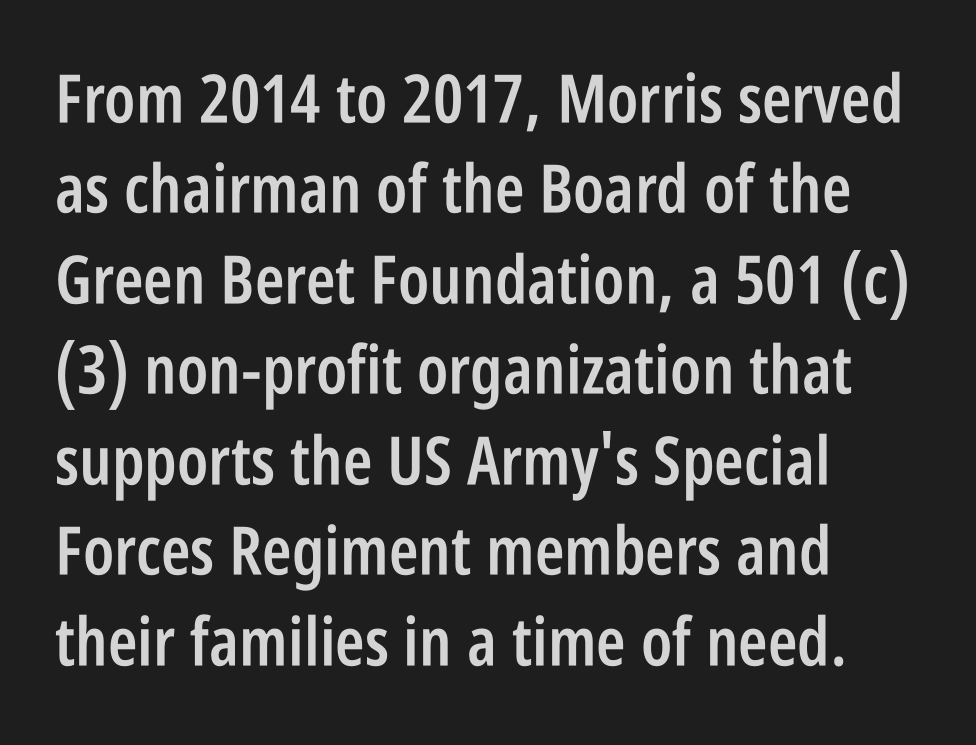
The image shows 67 px semibold, condensed sans-serif type, upright; set left-aligned, normal line spacing (1.35x), normal letter spacing, not underlined; low stroke contrast and a large x-height.
